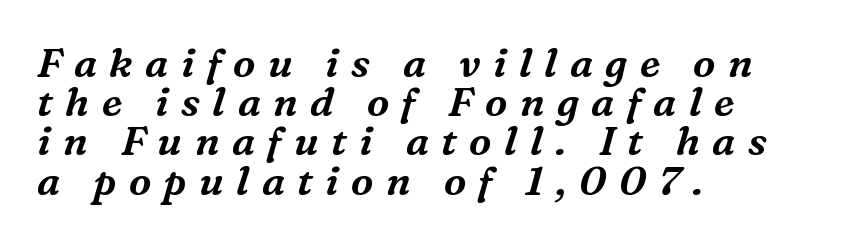
Q: Is the text italic (slanted)? A: Yes, it leans right by about 16 degrees.
Q: Is the typeface a serif or a sans-serif typeface? A: Serif.
Q: Is the text underlined? A: No.
Q: How is the paragraph aligned? A: Left-aligned.
Q: Is the spacing between letters normal or unusually wide? A: Unusually wide.
Q: Is the spacing between lines tight, normal or loose? A: Tight.
Q: Width (condensed, normal, or wide)? A: Normal.
Q: Stroke contrast? A: Medium.
Q: x-height? A: Medium.
Q: Monospaced? A: No.
